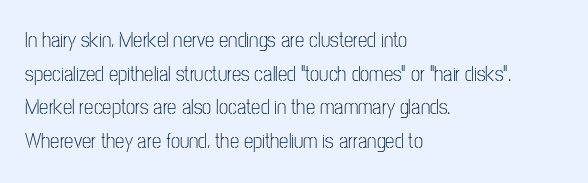
The font's upright variant was chosen for this text. Does the leading feel generous? No, just average. Letters rest on an invisible, unmarked baseline. Heft: none added — not bold. Typeset ragged right — the left edge is the straight one.
